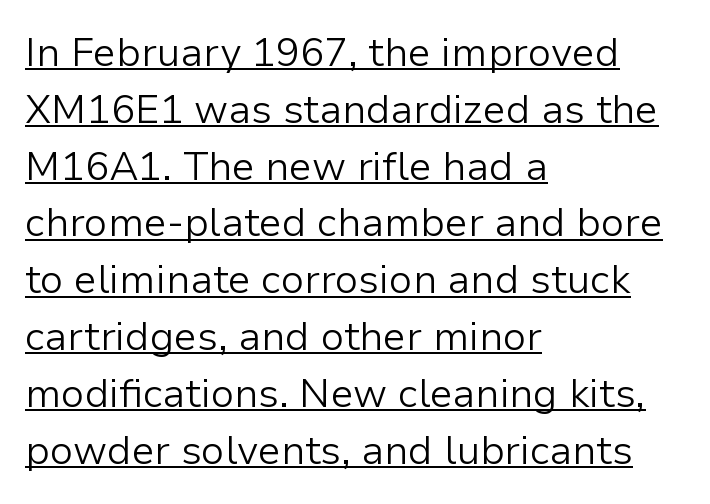
Q: Is the text bold? A: No.
Q: Is the text italic (slanted)? A: No, it is upright.
Q: Is the typeface a serif or a sans-serif typeface? A: Sans-serif.
Q: Is the text underlined? A: Yes.
Q: How is the paragraph aligned? A: Left-aligned.
Q: Is the spacing between letters normal or unusually wide? A: Normal.
Q: Is the spacing between lines tight, normal or loose? A: Normal.
Q: Width (condensed, normal, or wide)? A: Normal.
Q: Stroke contrast? A: Low.
Q: x-height? A: Medium.
Q: Monospaced? A: No.
